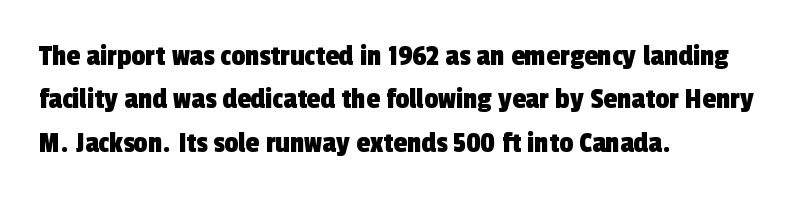
Compared with typical body copy, the letter spacing here is the same. Line starts are locked; line ends wander. Varying glyph widths throughout — classic text-font behaviour. Just letters on the line, the space beneath them empty.
